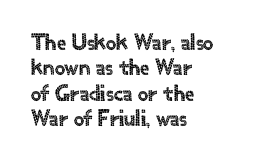
Q: Is the text italic (slanted)? A: No, it is upright.
Q: Is the text underlined? A: No.
Q: How is the paragraph aligned? A: Left-aligned.
Q: Is the spacing between letters normal or unusually wide? A: Normal.
Q: Is the spacing between lines tight, normal or loose? A: Tight.
